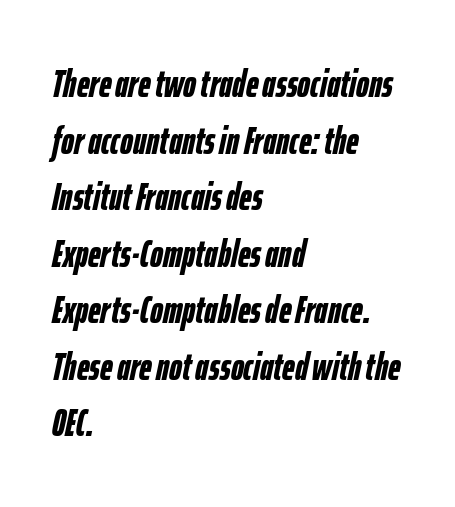
The image shows 39 px semibold, condensed type, italic (leaning right); set left-aligned, normal line spacing (1.45x), normal letter spacing, not underlined; low stroke contrast and a medium x-height.
